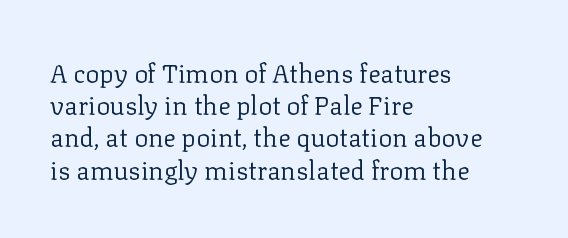
No letter is thick-stroked: the sample isn't bold. The lettering stays uniformly vertical, giving the passage a roman look. This sample uses plain, unmodified letter spacing. These lines stack with their left ends in a neat column. The gap between lines stays unmarked.
